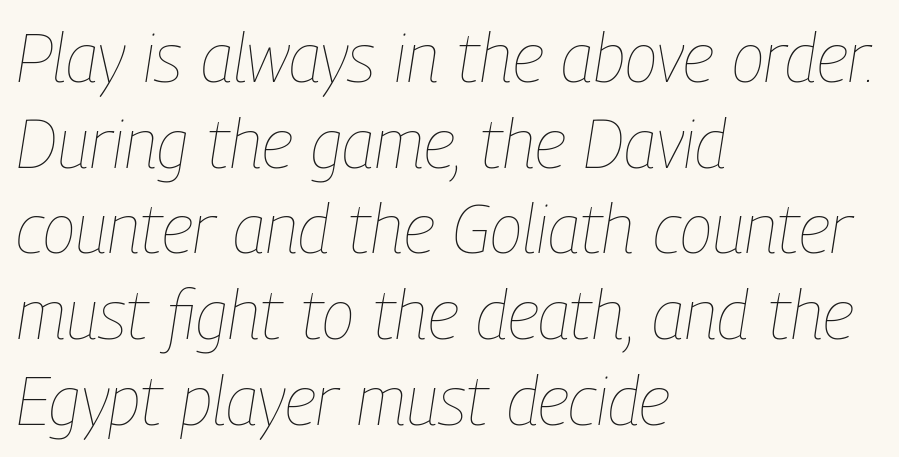
Q: Is the text bold? A: No.
Q: Is the text italic (slanted)? A: Yes, it leans right by about 9 degrees.
Q: Is the text underlined? A: No.
Q: How is the paragraph aligned? A: Left-aligned.
Q: Is the spacing between letters normal or unusually wide? A: Normal.
Q: Is the spacing between lines tight, normal or loose? A: Normal.
Q: Width (condensed, normal, or wide)? A: Condensed.
Q: Stroke contrast? A: Low.
Q: x-height? A: Medium.
Q: Monospaced? A: No.
